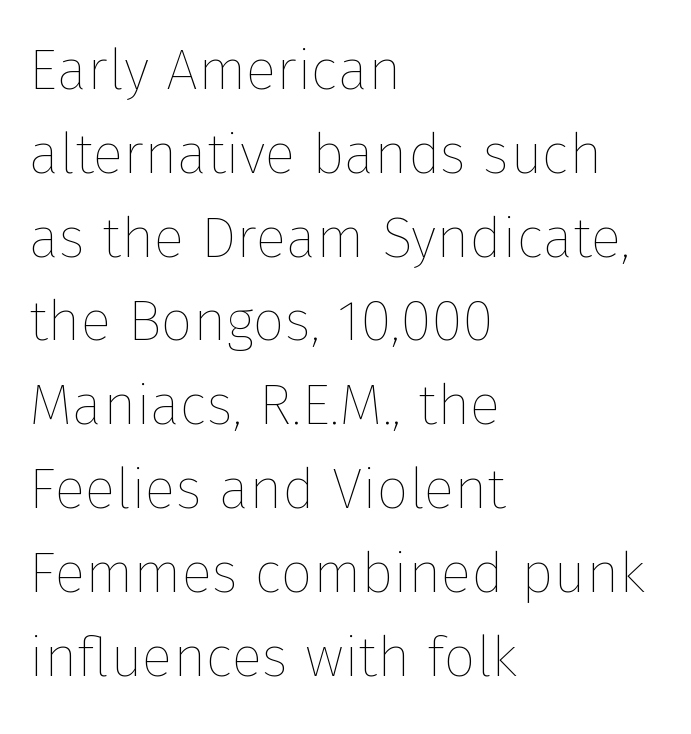
Q: Is the text bold? A: No.
Q: Is the text italic (slanted)? A: No, it is upright.
Q: Is the text underlined? A: No.
Q: How is the paragraph aligned? A: Left-aligned.
Q: Is the spacing between letters normal or unusually wide? A: Normal.
Q: Is the spacing between lines tight, normal or loose? A: Normal.
Q: Width (condensed, normal, or wide)? A: Normal.
Q: Stroke contrast? A: Low.
Q: x-height? A: Medium.
Q: Monospaced? A: No.
